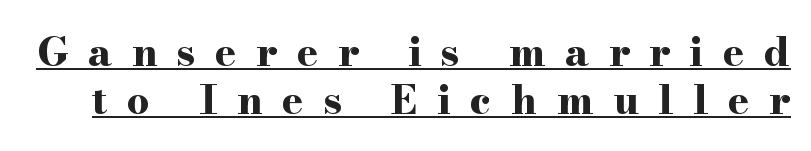
Q: Is the text bold? A: Yes.
Q: Is the text italic (slanted)? A: No, it is upright.
Q: Is the typeface a serif or a sans-serif typeface? A: Serif.
Q: Is the text underlined? A: Yes.
Q: Is the spacing between letters normal or unusually wide? A: Unusually wide.
Q: Width (condensed, normal, or wide)? A: Wide.
Q: Stroke contrast? A: High.
Q: x-height? A: Small.
Q: Monospaced? A: No.
